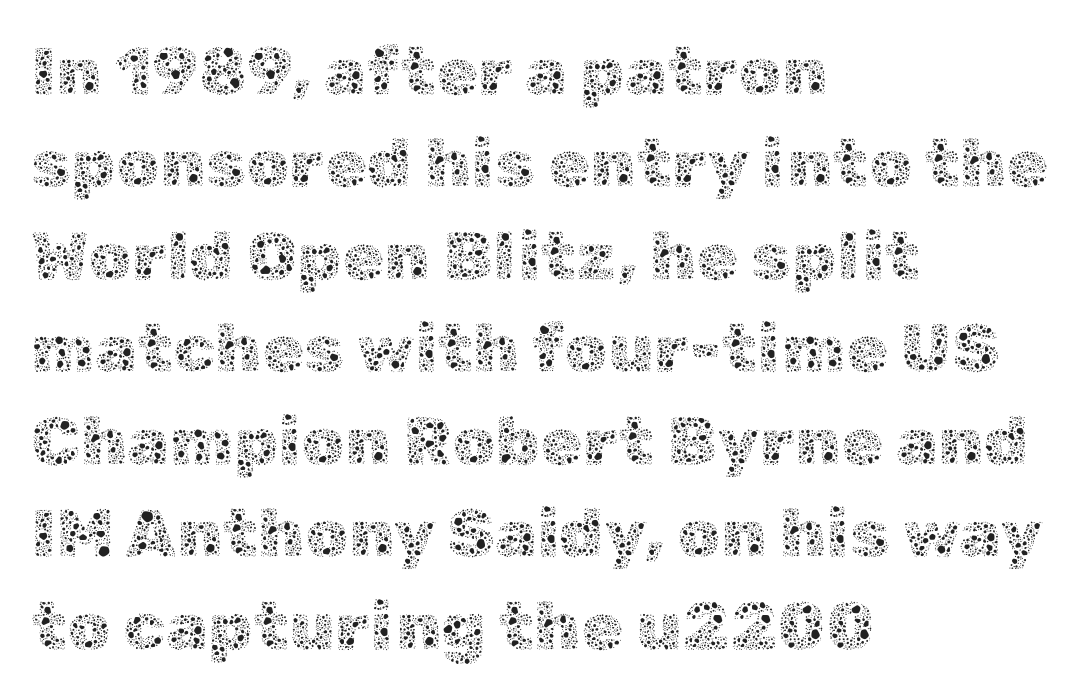
{"italic": "no", "bold": "no", "weight": "thin", "width": "normal", "x_height": "medium", "monospaced": "no", "underline": "no", "align": "left", "line_spacing": "normal", "line_spacing_ratio": 1.36, "letter_spacing": "normal", "letter_spacing_em": 0.0, "glyph_px": 68}
